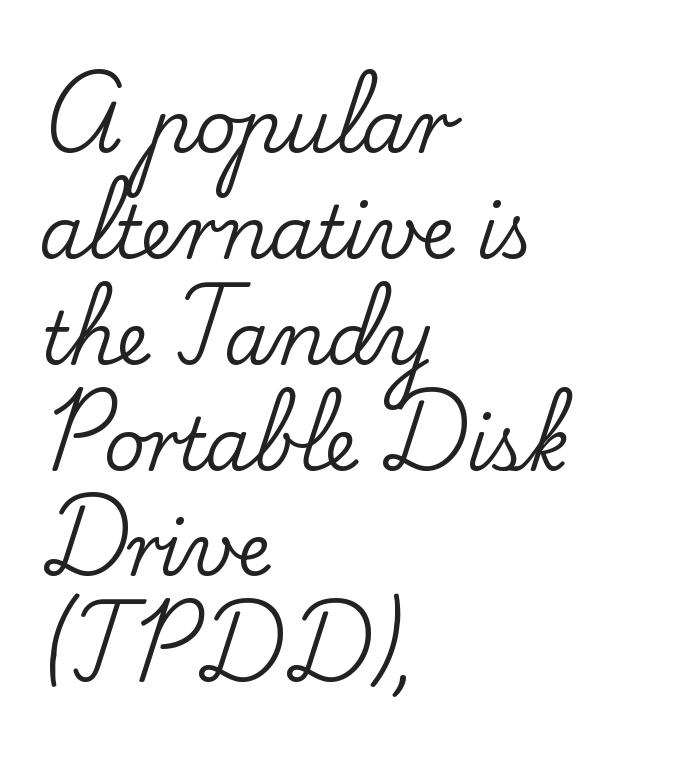
You could call the tracking neutral — neither tight nor loose. Casual observation: everything's shoved over to the left. You can tell from the footed stems that serif type was used. Plain, unruled lines of type. The face used here is proportionally spaced, like ordinary book or web type. In terms of leading, this rendering sits right in the middle.
